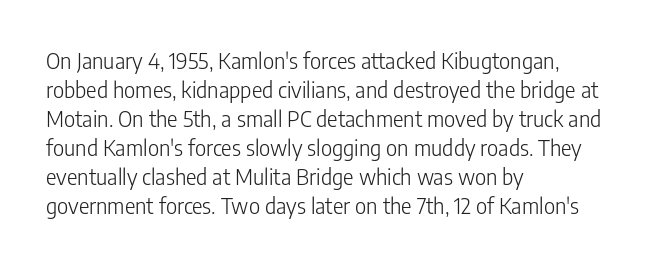
Tall strokes in this sample are plumb rather than angled. The passage shown has conventional tracking throughout. Every row of glyphs begins at an identical x-position on the left. A normal amount of white space separates one row of letters from the next. Type without underlining.
